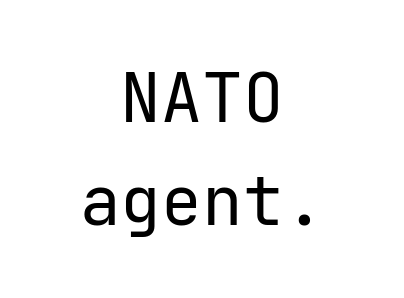
Anything drawn beneath the words? Only blank space. Nobody touched the tracking dial on this one. Font category for this specimen: sans-serif. Stems here are at most as thick as an everyday book face. Teacher's note: observe the equal gaps on both sides — that is centered alignment. Honestly, the row spacing looks completely unremarkable.
